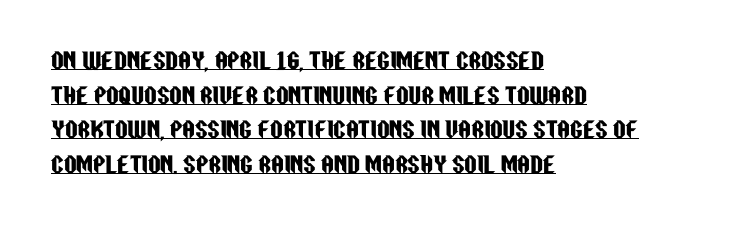
{"italic": "no", "underline": "yes", "align": "left", "line_spacing": "normal", "line_spacing_ratio": 1.57, "letter_spacing": "normal", "letter_spacing_em": 0.0, "glyph_px": 22}
